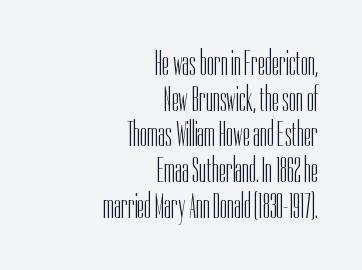
{"serif": "no", "italic": "no", "bold": "no", "weight": "light", "width": "condensed", "stroke_contrast": "low", "x_height": "medium", "monospaced": "no", "underline": "no", "align": "right", "line_spacing": "tight", "line_spacing_ratio": 0.99, "letter_spacing": "normal", "letter_spacing_em": 0.0, "glyph_px": 36}
